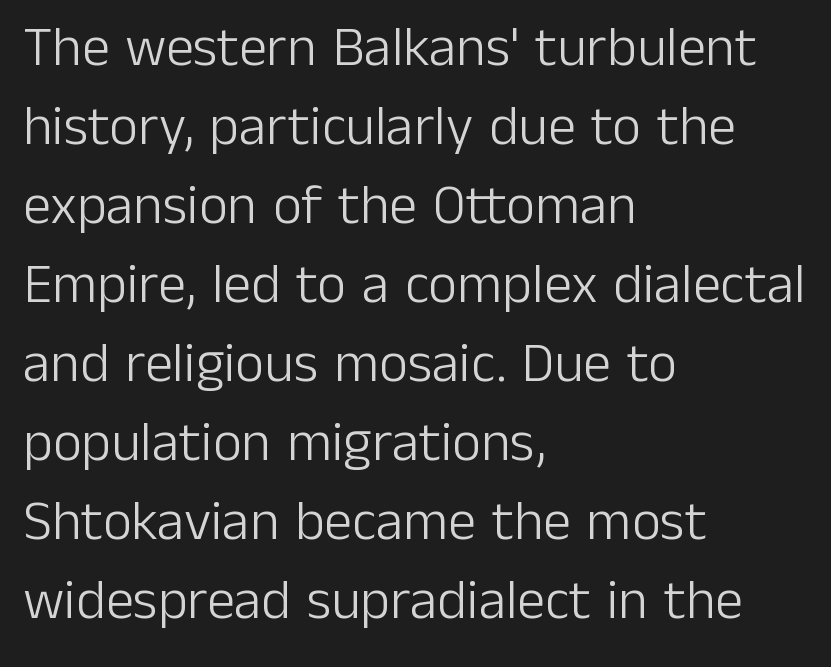
Stroke thickness stays within the range of a standard reading face or lighter. Check the space under the baseline: it is left empty. This sample uses a sans-serif face. No extra tracking has been applied to these lines. Summary of vertical rhythm: regular, with standard interline spacing.
